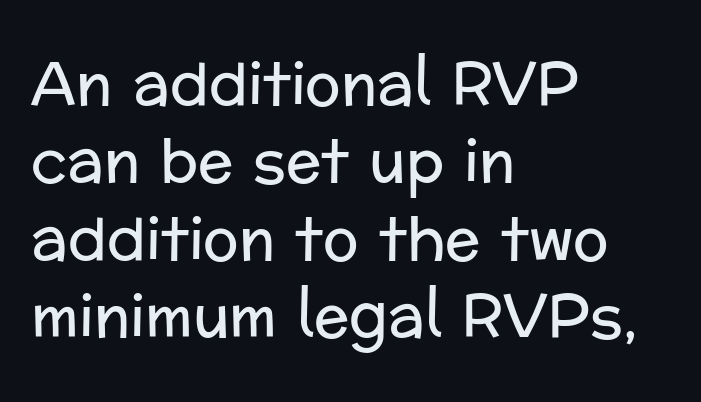
The image shows 59 px regular-weight sans-serif type, upright; set left-aligned, normal line spacing (1.31x), normal letter spacing, not underlined; low stroke contrast and a medium x-height.
